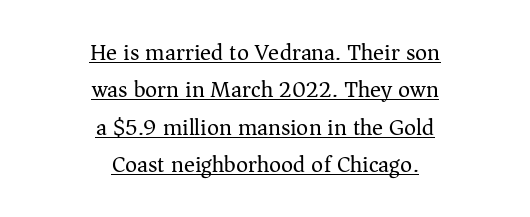
{"italic": "no", "bold": "no", "underline": "yes", "align": "center", "line_spacing": "normal", "line_spacing_ratio": 1.62, "letter_spacing": "normal", "letter_spacing_em": 0.0, "glyph_px": 23}
